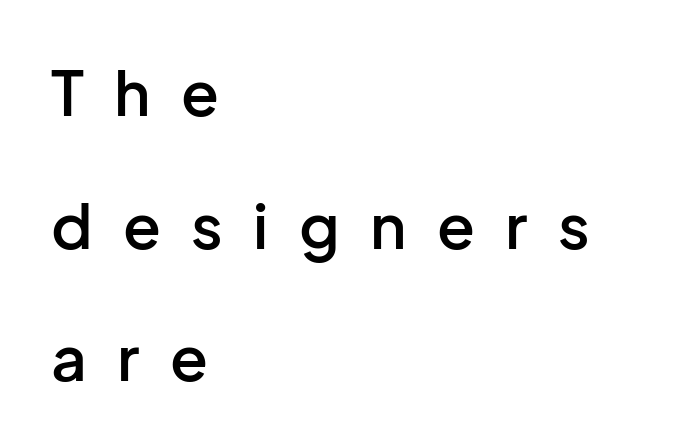
{"serif": "no", "italic": "no", "bold": "semi", "weight": "semibold", "width": "normal", "stroke_contrast": "low", "x_height": "medium", "monospaced": "no", "underline": "no", "align": "left", "line_spacing": "loose", "line_spacing_ratio": 2.14, "letter_spacing": "wide", "letter_spacing_em": 0.49, "glyph_px": 62}
